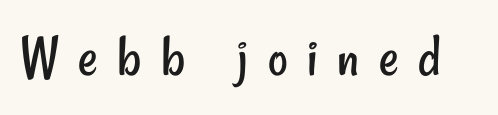
Q: Is the text bold? A: No.
Q: Is the typeface a serif or a sans-serif typeface? A: Sans-serif.
Q: Is the text underlined? A: No.
Q: Is the spacing between letters normal or unusually wide? A: Unusually wide.
Q: Width (condensed, normal, or wide)? A: Condensed.
Q: Stroke contrast? A: Low.
Q: x-height? A: Small.
Q: Monospaced? A: No.
